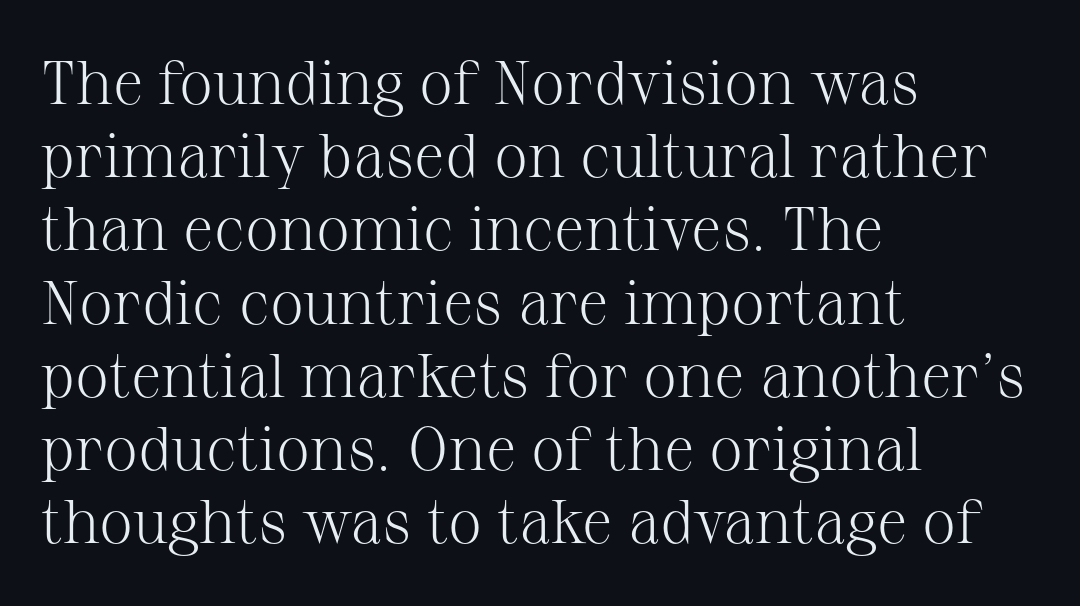
{"serif": "yes", "italic": "no", "bold": "no", "weight": "light", "width": "normal", "stroke_contrast": "medium", "x_height": "medium", "monospaced": "no", "underline": "no", "align": "left", "line_spacing_ratio": 1.2, "letter_spacing": "normal", "letter_spacing_em": 0.0, "glyph_px": 61}
